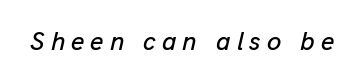
The image shows 26 px text type, italic (leaning right); set unusually wide letter spacing (+0.23 em), not underlined.
